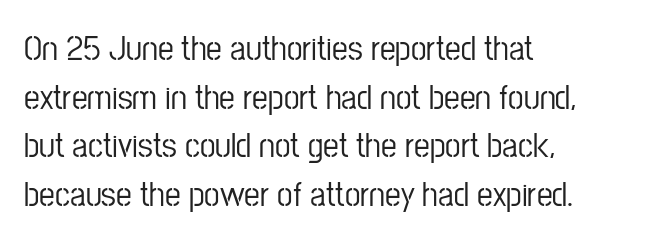
The image shows 35 px condensed sans-serif type, upright; set left-aligned, normal line spacing (1.39x), normal letter spacing, not underlined; low stroke contrast and a medium x-height.
